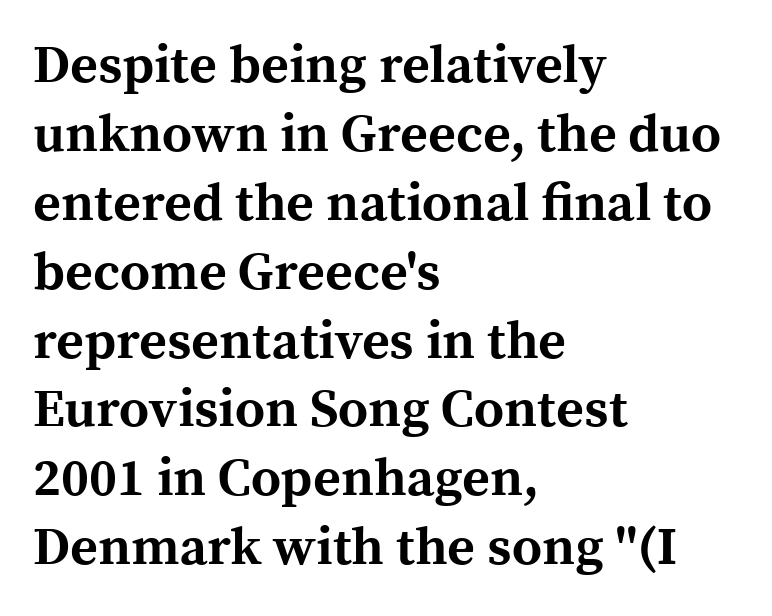
Q: Is the text bold? A: Yes.
Q: Is the text italic (slanted)? A: No, it is upright.
Q: Is the typeface a serif or a sans-serif typeface? A: Serif.
Q: Is the text underlined? A: No.
Q: How is the paragraph aligned? A: Left-aligned.
Q: Is the spacing between letters normal or unusually wide? A: Normal.
Q: Is the spacing between lines tight, normal or loose? A: Normal.
Q: Width (condensed, normal, or wide)? A: Normal.
Q: x-height? A: Medium.
Q: Monospaced? A: No.
